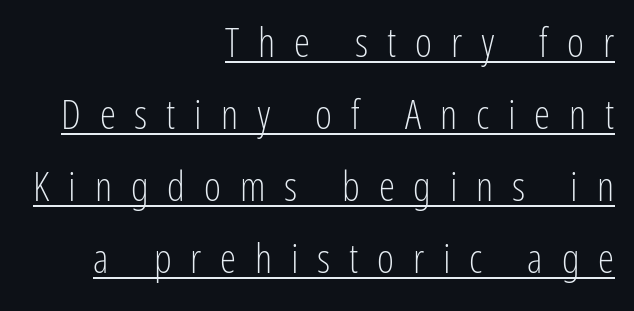
Q: Is the text bold? A: No.
Q: Is the text italic (slanted)? A: No, it is upright.
Q: Is the typeface a serif or a sans-serif typeface? A: Sans-serif.
Q: Is the text underlined? A: Yes.
Q: How is the paragraph aligned? A: Right-aligned.
Q: Is the spacing between letters normal or unusually wide? A: Unusually wide.
Q: Width (condensed, normal, or wide)? A: Condensed.
Q: Stroke contrast? A: Low.
Q: x-height? A: Medium.
Q: Monospaced? A: No.
